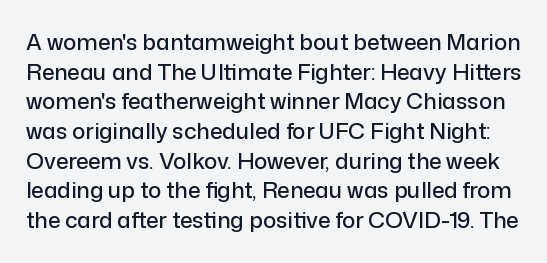
You can tell it's not italic because the verticals are truly vertical. Observe the ordinary spacing: letters are neighbours, not strangers. This block has exactly the height ordinary leading produces. Nobody drew a line under any word here.
